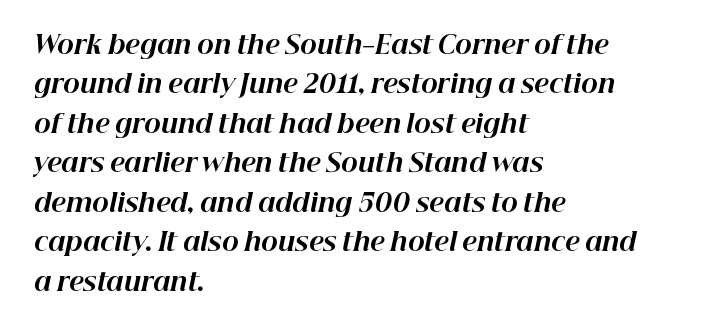
{"italic": "yes", "lean": "right", "slant_degrees": 12, "bold": "yes", "underline": "no", "align": "left", "line_spacing": "normal", "line_spacing_ratio": 1.58, "letter_spacing": "normal", "letter_spacing_em": 0.0, "glyph_px": 25}
